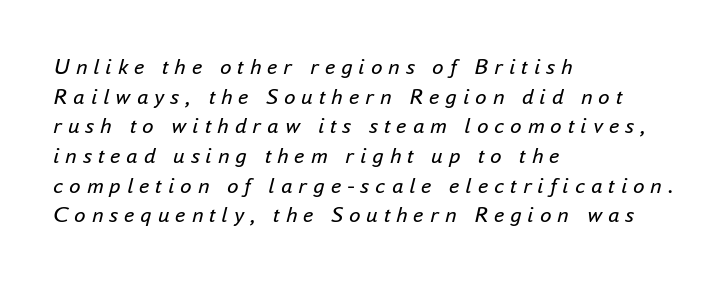
The image shows 23 px text type, italic (leaning right); set left-aligned, normal line spacing (1.29x), unusually wide letter spacing (+0.26 em), not underlined.
